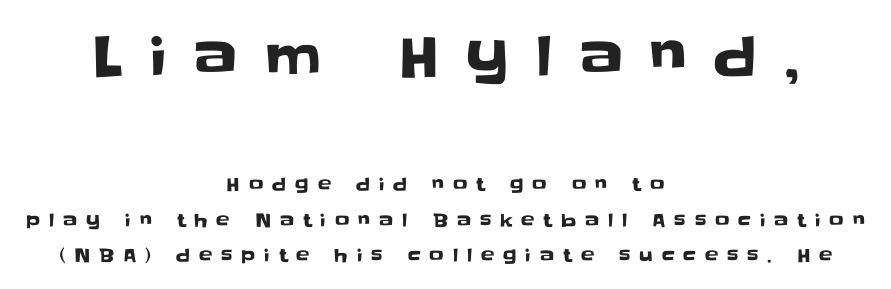
{"serif": "no", "italic": "no", "width": "normal", "stroke_contrast": "low", "x_height": "large", "monospaced": "no", "underline": "no", "align": "center", "line_spacing": "loose", "line_spacing_ratio": 1.98, "letter_spacing": "wide", "letter_spacing_em": 0.49, "larger_block": "first", "size_ratio": 3.06, "glyph_px": 55}
